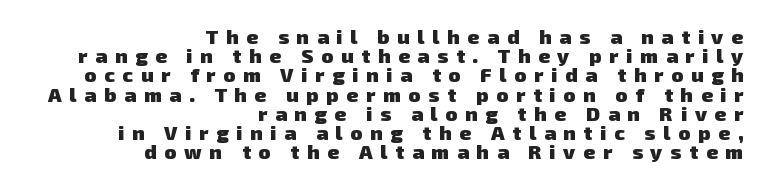
The image shows 20 px bold type; set right-aligned, tight line spacing (0.96x), unusually wide letter spacing (+0.39 em), not underlined.
